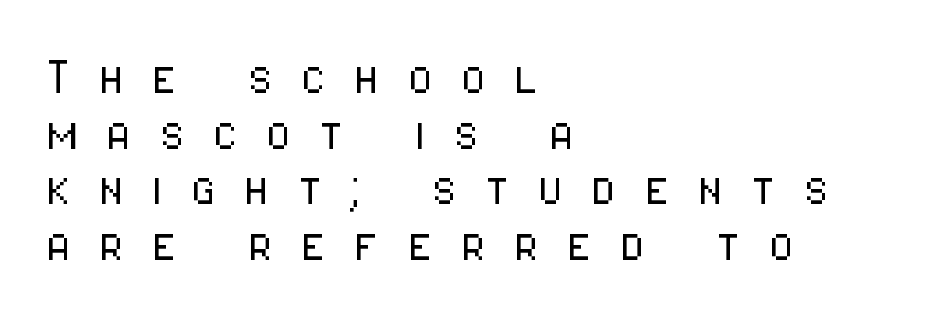
{"serif": "no", "italic": "no", "bold": "no", "weight": "light", "width": "condensed", "stroke_contrast": "low", "x_height": "medium", "monospaced": "no", "underline": "no", "align": "left", "line_spacing": "tight", "line_spacing_ratio": 0.96, "letter_spacing": "wide", "letter_spacing_em": 0.48, "glyph_px": 58}
